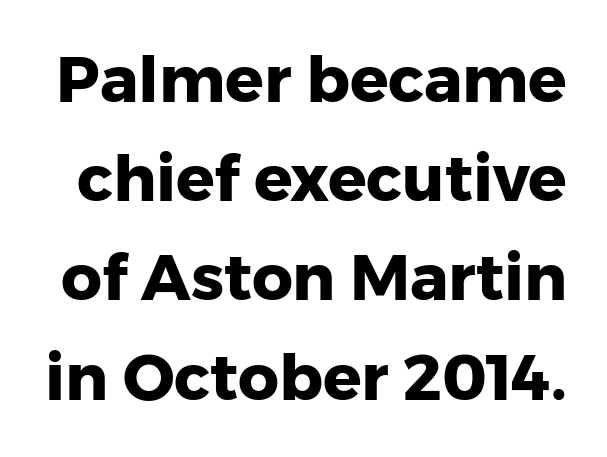
The specimen omits any rule beneath the text block's lines. Quick note: interline space is typical. The rendering shows plain stroke endings on the letterforms — a sans-serif design. Look at the tracking — it's just the regular setting, nothing added.
